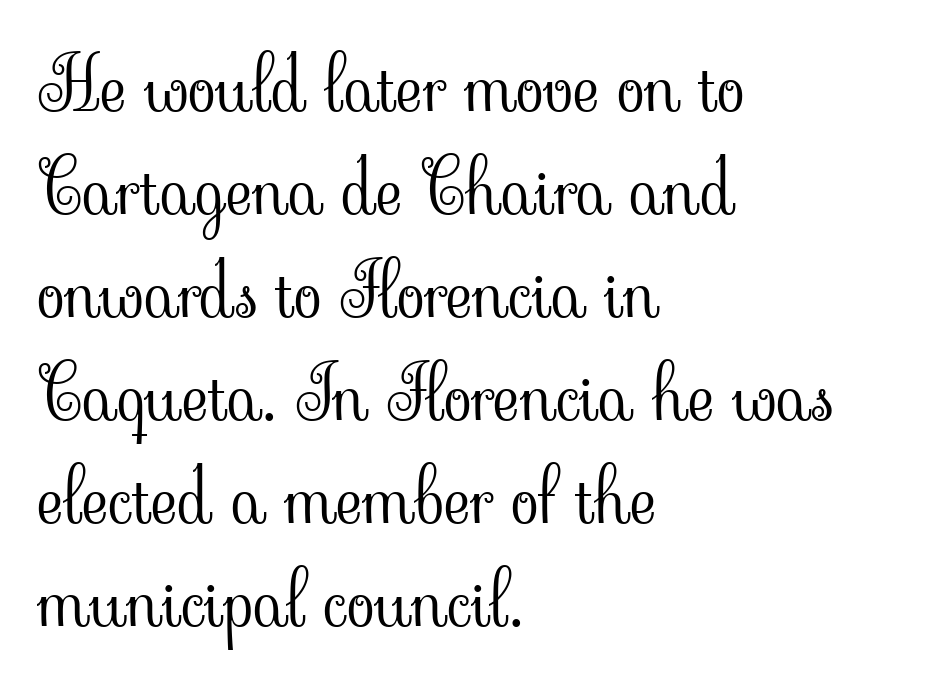
Q: Is the text bold? A: No.
Q: Is the text italic (slanted)? A: No, it is upright.
Q: Is the typeface a serif or a sans-serif typeface? A: Serif.
Q: Is the text underlined? A: No.
Q: How is the paragraph aligned? A: Left-aligned.
Q: Is the spacing between letters normal or unusually wide? A: Normal.
Q: Is the spacing between lines tight, normal or loose? A: Normal.
Q: Width (condensed, normal, or wide)? A: Normal.
Q: Stroke contrast? A: Low.
Q: x-height? A: Small.
Q: Monospaced? A: No.
